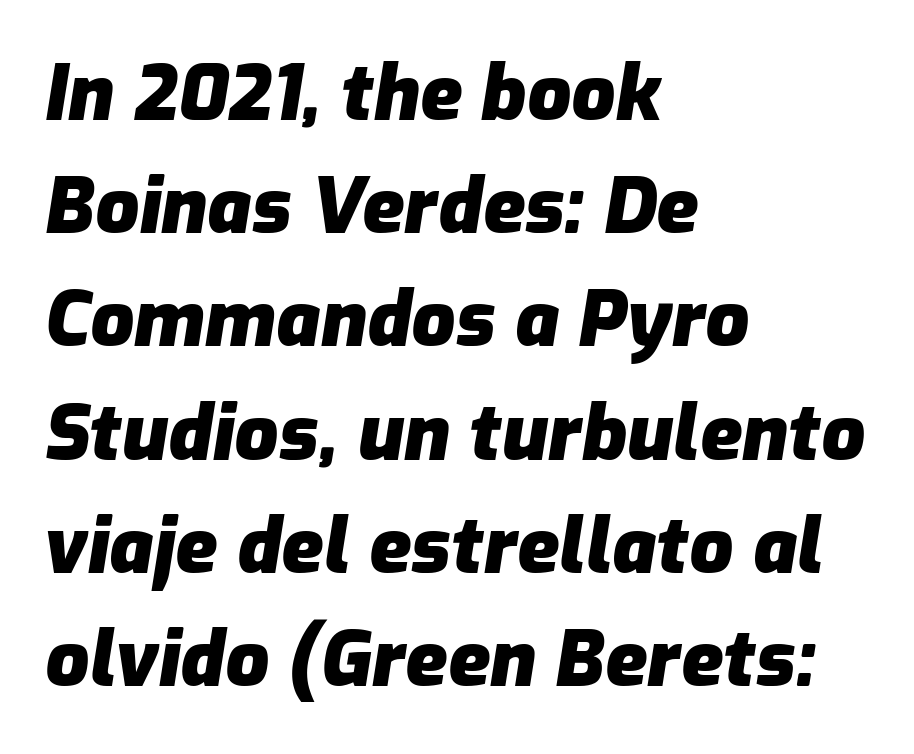
{"italic": "yes", "lean": "right", "slant_degrees": 9, "bold": "yes", "weight": "heavy", "width": "normal", "stroke_contrast": "low", "x_height": "medium", "monospaced": "no", "underline": "no", "align": "left", "line_spacing": "normal", "line_spacing_ratio": 1.47, "letter_spacing": "normal", "letter_spacing_em": 0.0, "glyph_px": 77}
